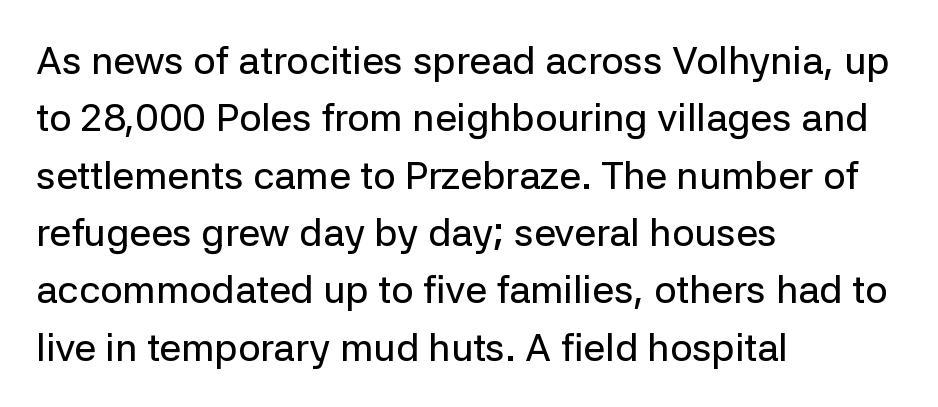
Q: Is the text italic (slanted)? A: No, it is upright.
Q: Is the typeface a serif or a sans-serif typeface? A: Sans-serif.
Q: Is the text underlined? A: No.
Q: How is the paragraph aligned? A: Left-aligned.
Q: Is the spacing between letters normal or unusually wide? A: Normal.
Q: Is the spacing between lines tight, normal or loose? A: Normal.
Q: Width (condensed, normal, or wide)? A: Normal.
Q: Stroke contrast? A: Low.
Q: x-height? A: Medium.
Q: Monospaced? A: No.
